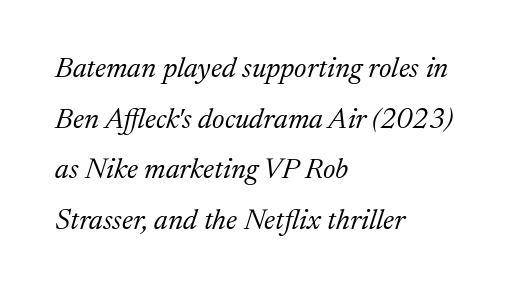
The image shows 29 px light serif type, italic (leaning right); set left-aligned, line spacing 1.75x, normal letter spacing, not underlined; medium stroke contrast and a medium x-height.
